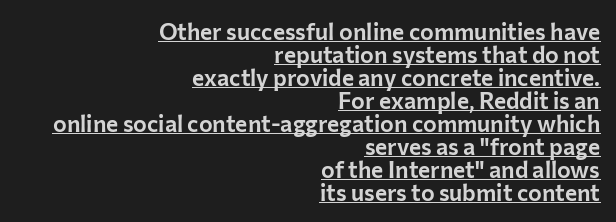
The image shows 23 px text type, upright; set right-aligned, tight line spacing (1.0x), normal letter spacing, underlined.
